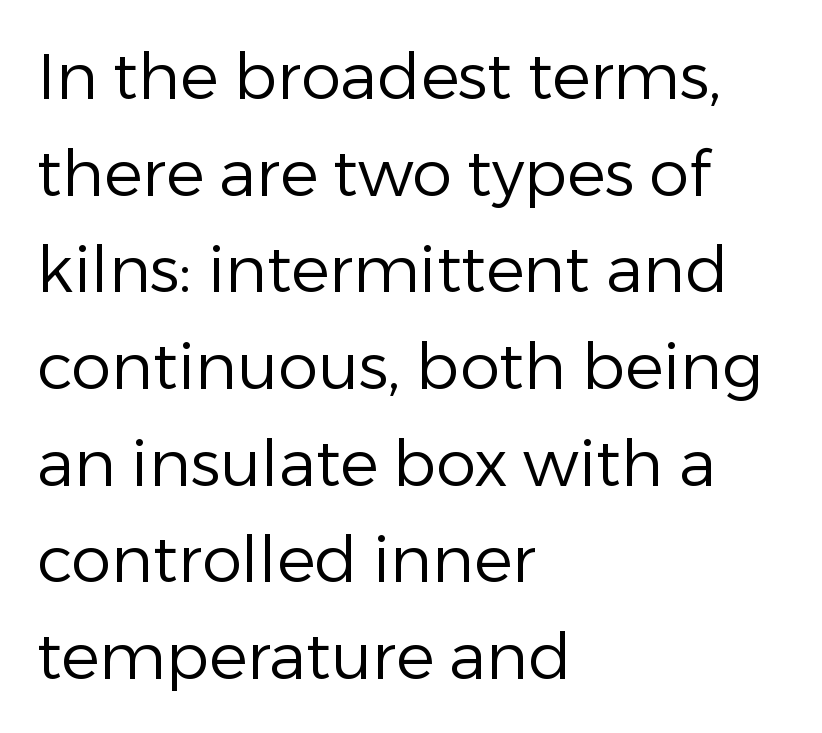
Q: Is the text bold? A: No.
Q: Is the text italic (slanted)? A: No, it is upright.
Q: Is the typeface a serif or a sans-serif typeface? A: Sans-serif.
Q: Is the text underlined? A: No.
Q: How is the paragraph aligned? A: Left-aligned.
Q: Is the spacing between letters normal or unusually wide? A: Normal.
Q: Is the spacing between lines tight, normal or loose? A: Normal.
Q: Width (condensed, normal, or wide)? A: Normal.
Q: Stroke contrast? A: Low.
Q: x-height? A: Medium.
Q: Monospaced? A: No.
